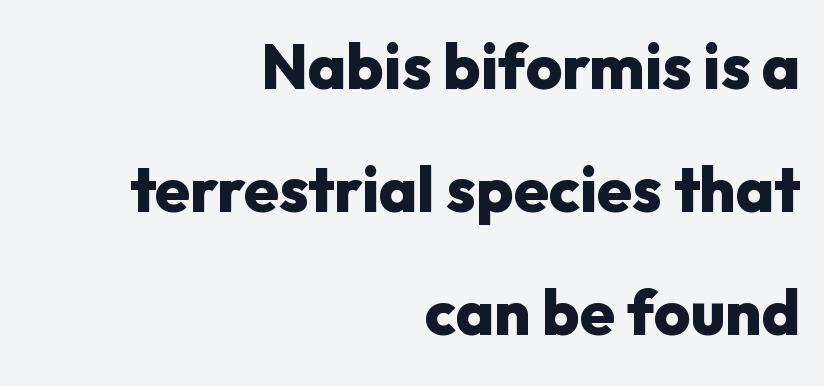
Loosely led — the rows are spread out. Beneath every word, the page is bare. I'd describe the lettering as bold — thick and assertive. The letters stand straight up with perfectly vertical stems. You could not count columns in this text — the font is proportionally spaced.
